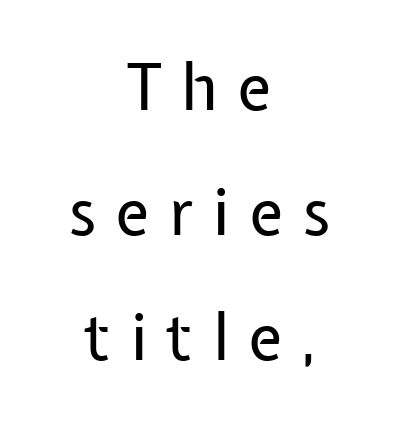
In terms of letterform style, serifs are entirely absent. Ordinary non-slanted type is in use. The characters are drawn with everyday or finer stroke widths. Notice how the passage keeps no hard edge, just a central spine. Glyph-to-glyph distance is far greater than everyday printed text.
